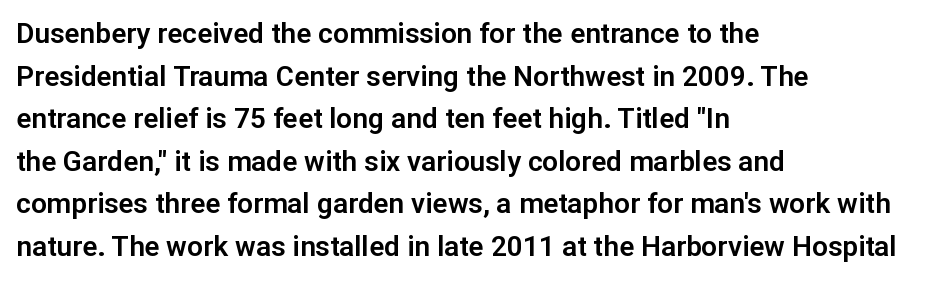
Q: Is the text italic (slanted)? A: No, it is upright.
Q: Is the typeface a serif or a sans-serif typeface? A: Sans-serif.
Q: Is the text underlined? A: No.
Q: How is the paragraph aligned? A: Left-aligned.
Q: Is the spacing between letters normal or unusually wide? A: Normal.
Q: Is the spacing between lines tight, normal or loose? A: Normal.
Q: Width (condensed, normal, or wide)? A: Normal.
Q: Stroke contrast? A: Low.
Q: x-height? A: Medium.
Q: Monospaced? A: No.
